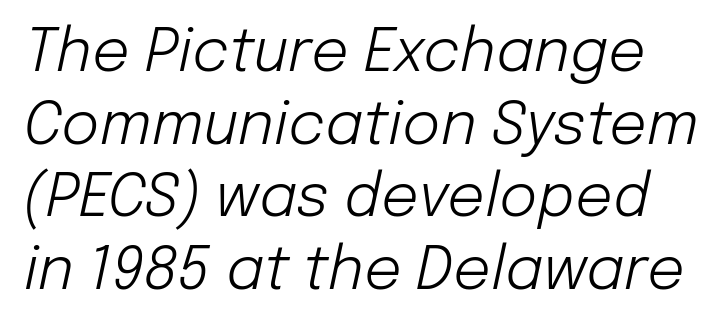
Q: Is the text bold? A: No.
Q: Is the text italic (slanted)? A: Yes, it leans right by about 12 degrees.
Q: Is the text underlined? A: No.
Q: Is the spacing between letters normal or unusually wide? A: Normal.
Q: Width (condensed, normal, or wide)? A: Normal.
Q: Stroke contrast? A: Low.
Q: x-height? A: Medium.
Q: Monospaced? A: No.
